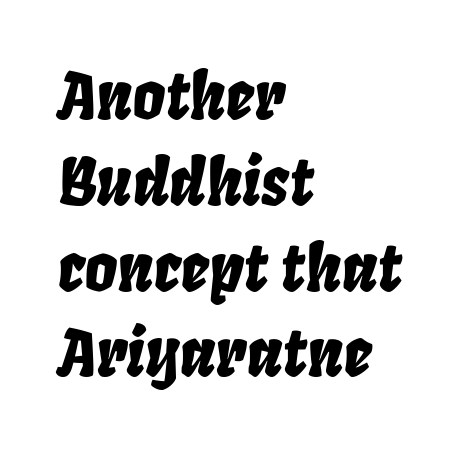
Q: Is the text italic (slanted)? A: Yes, it leans right by about 8 degrees.
Q: Is the text underlined? A: No.
Q: How is the paragraph aligned? A: Left-aligned.
Q: Is the spacing between letters normal or unusually wide? A: Normal.
Q: Is the spacing between lines tight, normal or loose? A: Normal.
Q: Width (condensed, normal, or wide)? A: Condensed.
Q: Stroke contrast? A: Low.
Q: x-height? A: Large.
Q: Monospaced? A: No.
